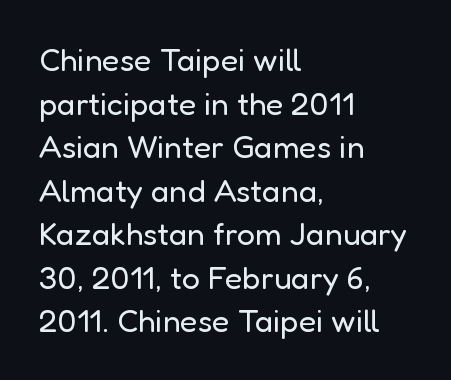
Q: Is the text bold? A: No.
Q: Is the text italic (slanted)? A: No, it is upright.
Q: Is the typeface a serif or a sans-serif typeface? A: Sans-serif.
Q: Is the text underlined? A: No.
Q: How is the paragraph aligned? A: Left-aligned.
Q: Is the spacing between letters normal or unusually wide? A: Normal.
Q: Is the spacing between lines tight, normal or loose? A: Normal.
Q: Width (condensed, normal, or wide)? A: Normal.
Q: Stroke contrast? A: Low.
Q: x-height? A: Medium.
Q: Monospaced? A: No.
